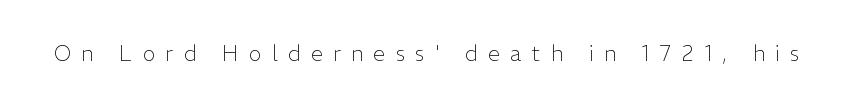
{"italic": "no", "bold": "no", "underline": "no", "letter_spacing": "wide", "letter_spacing_em": 0.5, "glyph_px": 21}
